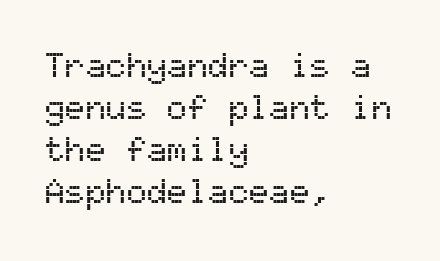
Characters remain perfectly vertical along every line. What stands out about the letter spacing? Nothing — it is the standard amount. Horizontally, the lines are justified to the leading edge only. The letters march in equal steps, a hallmark of fixed-pitch type. Stroke terminals: plain, sans-serif. Check the space under the baseline: it is left empty.
